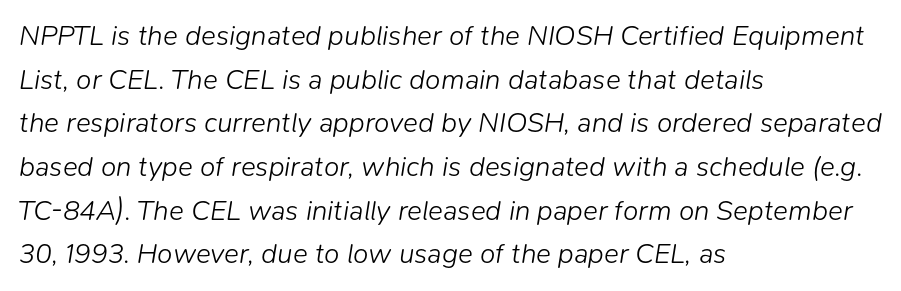
If you drew a line through each stem, it would be angled. Horizontally, the lines are justified to the leading edge only. A quiet, ordinary-to-light weight characterises the typeface. The face used here is proportionally spaced, like ordinary book or web type. This block has exactly the height ordinary leading produces.
